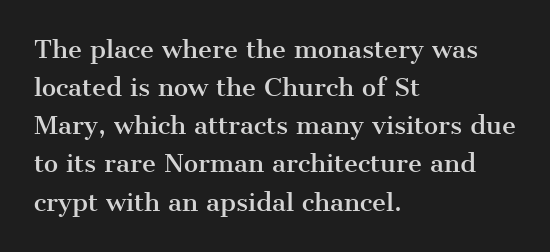
A normal amount of white space separates one row of letters from the next. In terms of letterspacing, this is plain default setting. Quick note: not italic, upright. Only glyphs here, with clear space below each row. Horizontally, the lines are justified to the leading edge only.
